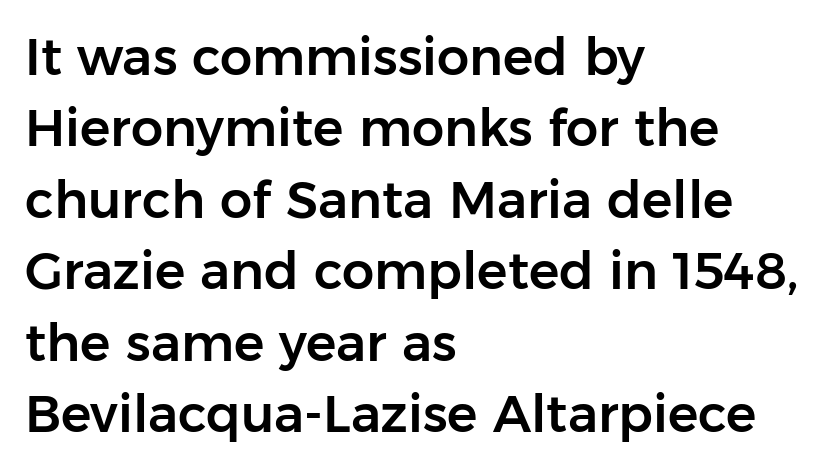
Q: Is the text italic (slanted)? A: No, it is upright.
Q: Is the typeface a serif or a sans-serif typeface? A: Sans-serif.
Q: Is the text underlined? A: No.
Q: How is the paragraph aligned? A: Left-aligned.
Q: Is the spacing between letters normal or unusually wide? A: Normal.
Q: Is the spacing between lines tight, normal or loose? A: Normal.
Q: Width (condensed, normal, or wide)? A: Normal.
Q: Stroke contrast? A: Low.
Q: x-height? A: Medium.
Q: Monospaced? A: No.
